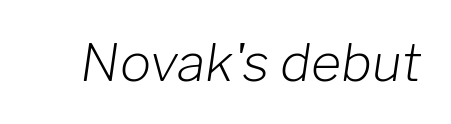
Any mark beneath the type? The region is blank. Note the varied advance widths — an 'i' is clearly narrower than an 'm'. No letter is thick-stroked: the sample isn't bold. Characters are canted at an angle relative to the baseline's perpendicular.
